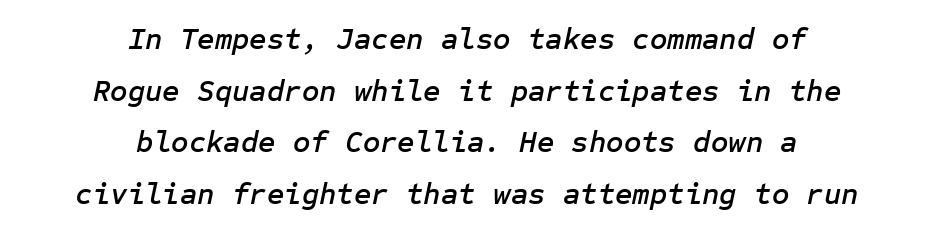
The image shows 30 px text type, italic (leaning right); set centered, line spacing 1.72x, normal letter spacing, not underlined; low stroke contrast and a medium x-height.
